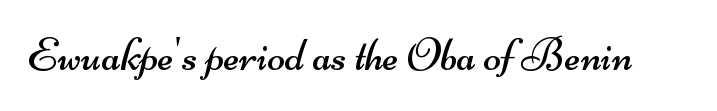
A quiet, ordinary-to-light weight characterises the typeface. Note the varied advance widths — an 'i' is clearly narrower than an 'm'. Between one letter and the next there's only the usual sliver of space. The font family rendered here belongs to the sans-serif group.
